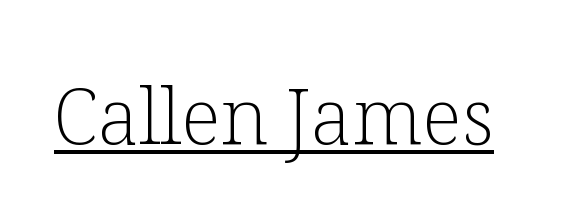
Q: Is the text bold? A: No.
Q: Is the text italic (slanted)? A: No, it is upright.
Q: Is the typeface a serif or a sans-serif typeface? A: Serif.
Q: Is the text underlined? A: Yes.
Q: Is the spacing between letters normal or unusually wide? A: Normal.
Q: Width (condensed, normal, or wide)? A: Normal.
Q: Stroke contrast? A: Low.
Q: x-height? A: Medium.
Q: Monospaced? A: No.
